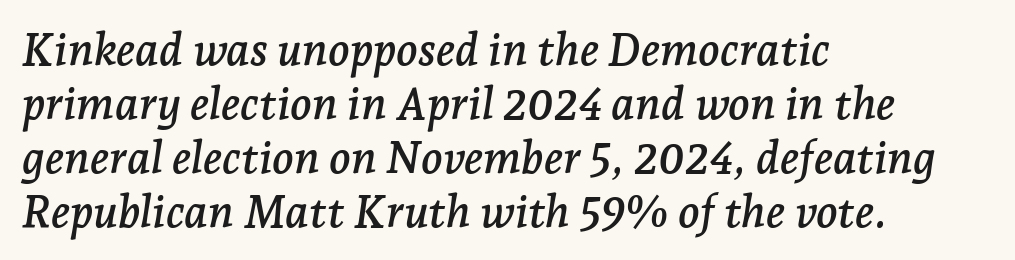
The image shows 45 px serif type, italic (leaning right); set left-aligned, line spacing 1.2x, normal letter spacing, not underlined; low stroke contrast and a medium x-height.
